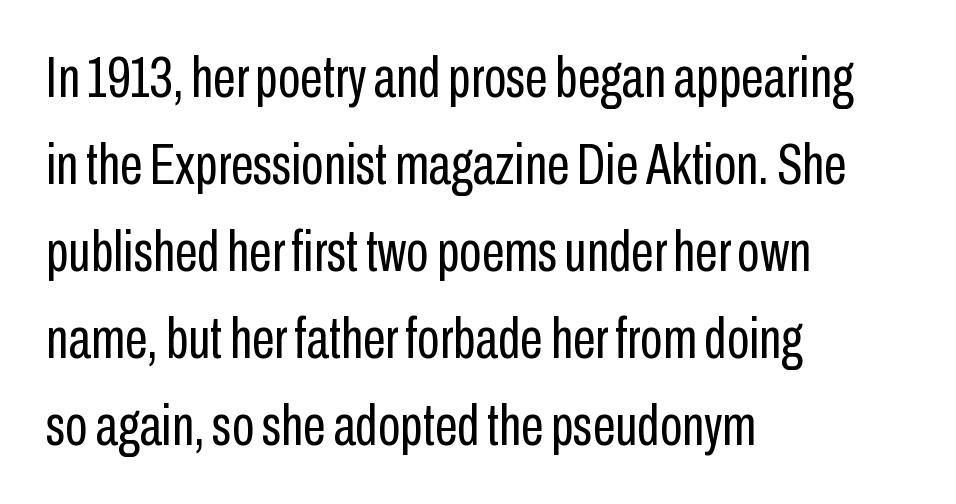
{"serif": "no", "italic": "no", "bold": "no", "weight": "regular", "width": "condensed", "stroke_contrast": "low", "x_height": "medium", "monospaced": "no", "underline": "no", "align": "left", "line_spacing": "normal", "line_spacing_ratio": 1.5, "letter_spacing": "normal", "letter_spacing_em": 0.0, "glyph_px": 58}
